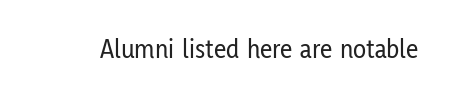
This rendering leaves character spacing at its baseline value. Has an underline been added? It has not. No italicization has been applied; the sample stays upright.
